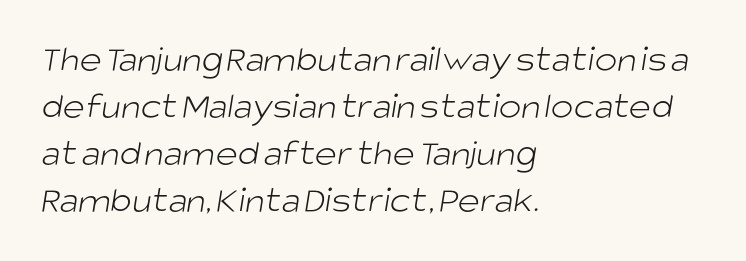
The image shows 38 px light sans-serif type; set left-aligned, line spacing 1.24x, normal letter spacing, not underlined; low stroke contrast and a large x-height.
